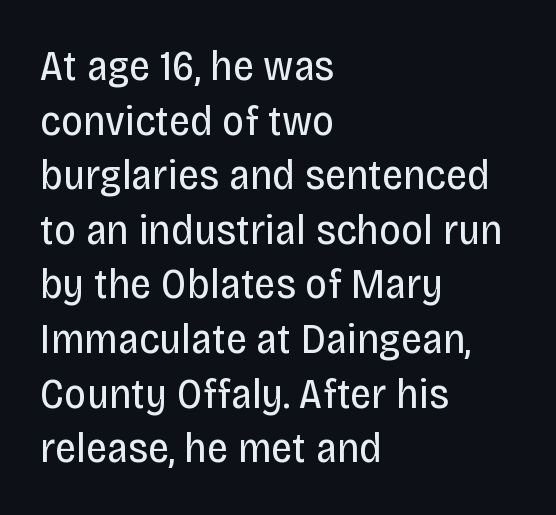
Q: Is the text bold? A: No.
Q: Is the text italic (slanted)? A: No, it is upright.
Q: Is the typeface a serif or a sans-serif typeface? A: Sans-serif.
Q: Is the text underlined? A: No.
Q: How is the paragraph aligned? A: Left-aligned.
Q: Is the spacing between letters normal or unusually wide? A: Normal.
Q: Is the spacing between lines tight, normal or loose? A: Normal.
Q: Width (condensed, normal, or wide)? A: Condensed.
Q: Stroke contrast? A: Low.
Q: x-height? A: Large.
Q: Monospaced? A: No.
